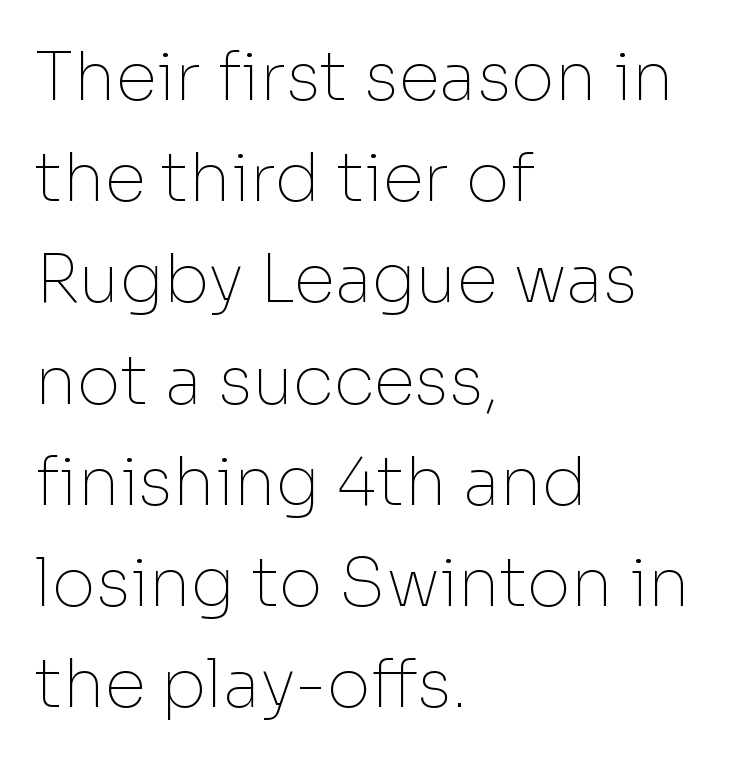
Q: Is the text bold? A: No.
Q: Is the text italic (slanted)? A: No, it is upright.
Q: Is the typeface a serif or a sans-serif typeface? A: Sans-serif.
Q: Is the text underlined? A: No.
Q: How is the paragraph aligned? A: Left-aligned.
Q: Is the spacing between letters normal or unusually wide? A: Normal.
Q: Is the spacing between lines tight, normal or loose? A: Normal.
Q: Width (condensed, normal, or wide)? A: Normal.
Q: Stroke contrast? A: Low.
Q: x-height? A: Medium.
Q: Monospaced? A: No.
